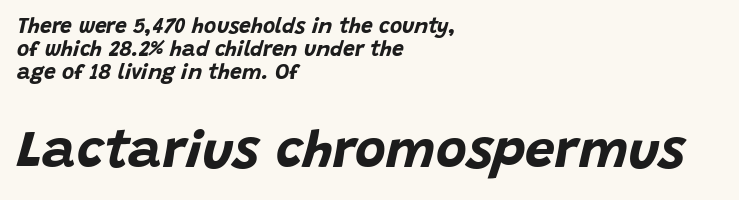
{"italic": "yes", "lean": "right", "slant_degrees": 15, "bold": "yes", "weight": "bold", "width": "normal", "stroke_contrast": "low", "x_height": "large", "monospaced": "no", "underline": "no", "align": "left", "line_spacing": "tight", "line_spacing_ratio": 1.09, "letter_spacing": "normal", "letter_spacing_em": 0.0, "larger_block": "second", "size_ratio": 2.52, "glyph_px": 53}
